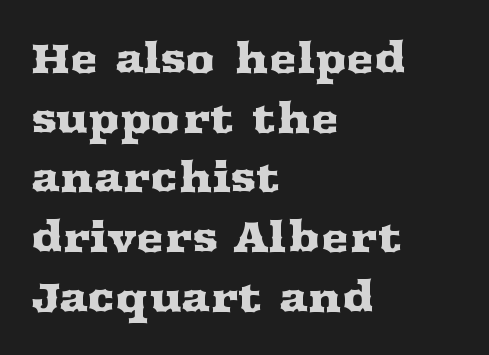
{"serif": "yes", "italic": "no", "width": "wide", "stroke_contrast": "medium", "x_height": "medium", "monospaced": "no", "underline": "no", "align": "left", "line_spacing": "normal", "line_spacing_ratio": 1.42, "letter_spacing": "normal", "letter_spacing_em": 0.0, "glyph_px": 42}
